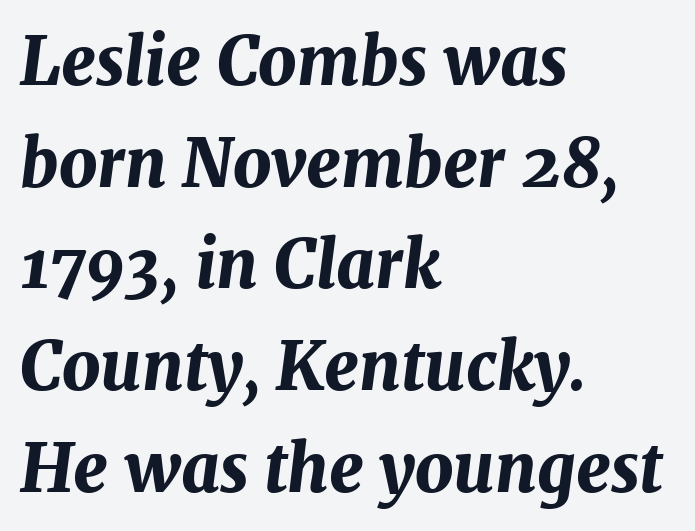
The image shows 66 px bold type, italic (leaning right); set left-aligned, normal line spacing (1.54x), normal letter spacing, not underlined; medium stroke contrast and a medium x-height.
